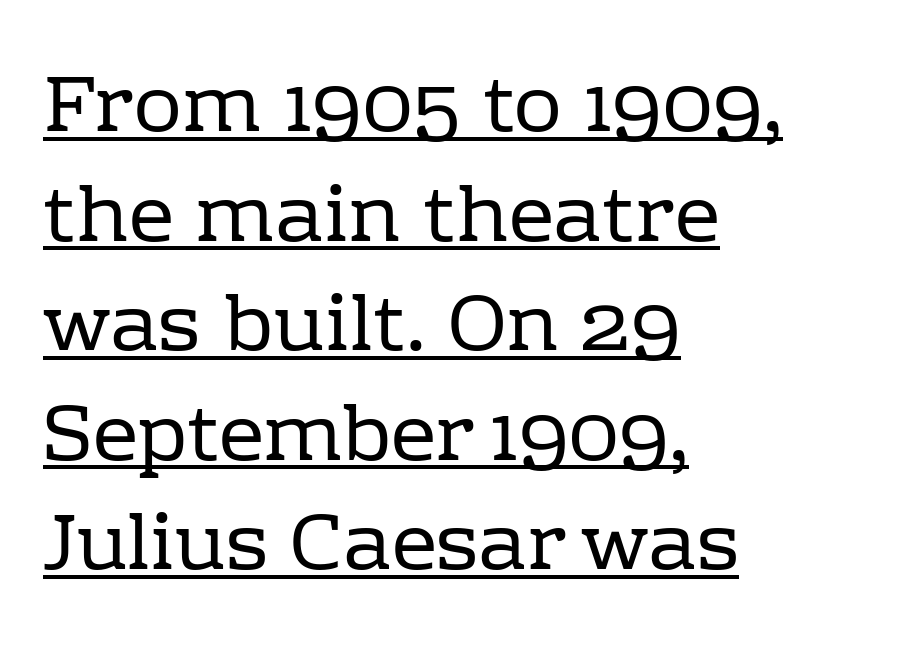
{"serif": "yes", "italic": "no", "bold": "no", "weight": "regular", "width": "normal", "stroke_contrast": "low", "x_height": "medium", "monospaced": "no", "underline": "yes", "align": "left", "line_spacing": "normal", "line_spacing_ratio": 1.37, "letter_spacing": "normal", "letter_spacing_em": 0.0, "glyph_px": 80}
